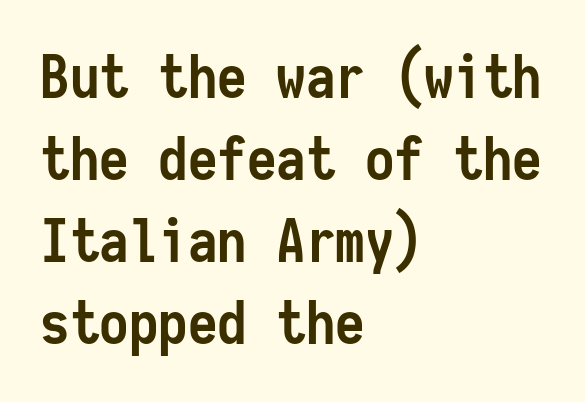
The image shows 59 px semibold, condensed sans-serif type, upright, monospaced; set left-aligned, normal line spacing (1.39x), normal letter spacing, not underlined; low stroke contrast and a medium x-height.
